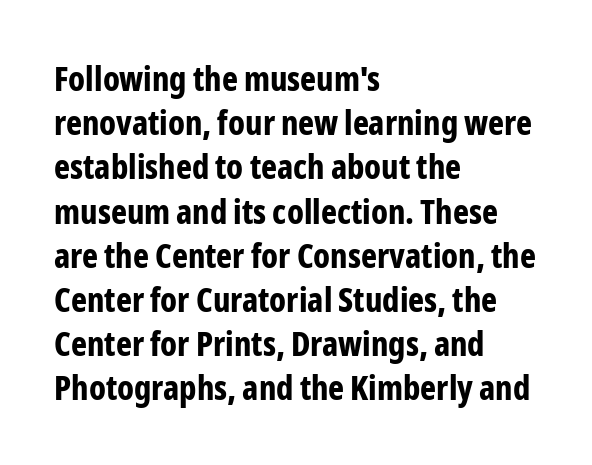
The image shows 34 px bold, condensed sans-serif type, upright; set left-aligned, normal line spacing (1.3x), normal letter spacing, not underlined; low stroke contrast and a medium x-height.
